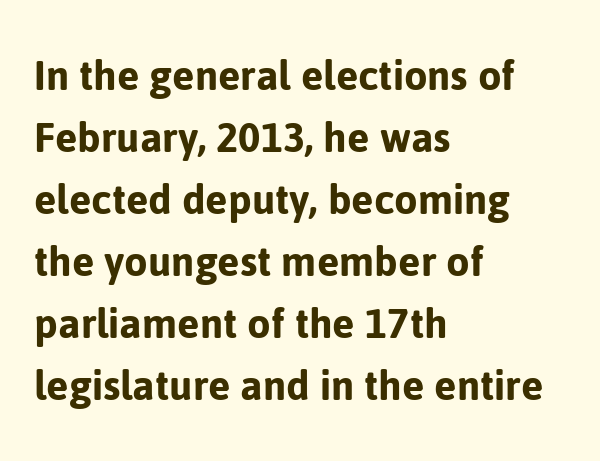
Serif or sans? Sans — the stroke terminals are bare. The typography opts for an upright posture over an oblique one. These lines stack with their left ends in a neat column. Spacing between characters is what you'd get straight out of the box. Vertical spacing — default. Looks like regular typesetting: each glyph gets only the width it needs.
